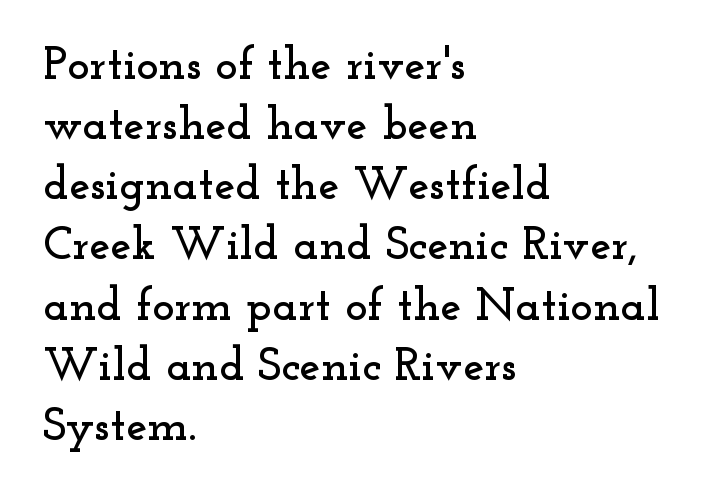
Q: Is the text italic (slanted)? A: No, it is upright.
Q: Is the typeface a serif or a sans-serif typeface? A: Serif.
Q: Is the text underlined? A: No.
Q: How is the paragraph aligned? A: Left-aligned.
Q: Is the spacing between letters normal or unusually wide? A: Normal.
Q: Is the spacing between lines tight, normal or loose? A: Normal.
Q: Width (condensed, normal, or wide)? A: Wide.
Q: Stroke contrast? A: Low.
Q: x-height? A: Small.
Q: Monospaced? A: No.
